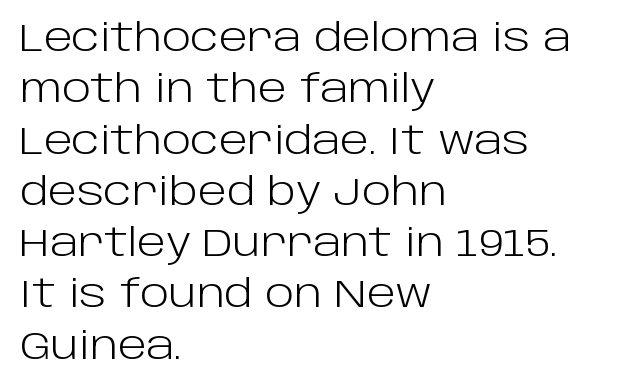
Q: Is the text bold? A: No.
Q: Is the text italic (slanted)? A: No, it is upright.
Q: Is the typeface a serif or a sans-serif typeface? A: Sans-serif.
Q: Is the text underlined? A: No.
Q: How is the paragraph aligned? A: Left-aligned.
Q: Is the spacing between letters normal or unusually wide? A: Normal.
Q: Is the spacing between lines tight, normal or loose? A: Normal.
Q: Width (condensed, normal, or wide)? A: Normal.
Q: Stroke contrast? A: Low.
Q: x-height? A: Large.
Q: Monospaced? A: No.
